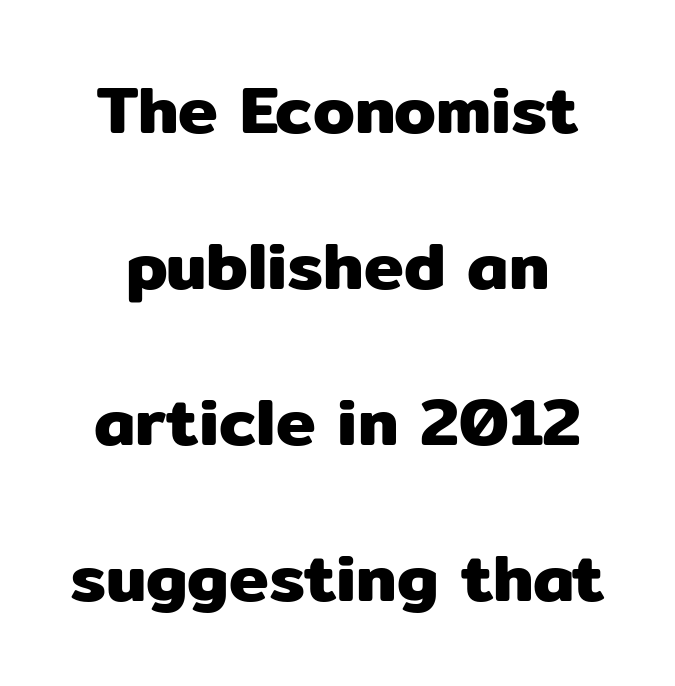
{"serif": "no", "italic": "no", "width": "normal", "stroke_contrast": "low", "x_height": "medium", "monospaced": "no", "underline": "no", "line_spacing": "loose", "line_spacing_ratio": 2.33, "letter_spacing": "normal", "letter_spacing_em": 0.0, "glyph_px": 67}
